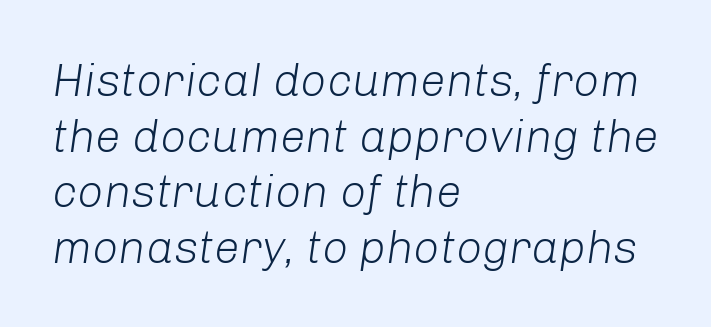
Q: Is the text bold? A: No.
Q: Is the text italic (slanted)? A: Yes, it leans right by about 8 degrees.
Q: Is the text underlined? A: No.
Q: How is the paragraph aligned? A: Left-aligned.
Q: Is the spacing between letters normal or unusually wide? A: Normal.
Q: Width (condensed, normal, or wide)? A: Normal.
Q: Stroke contrast? A: Low.
Q: x-height? A: Medium.
Q: Monospaced? A: No.
